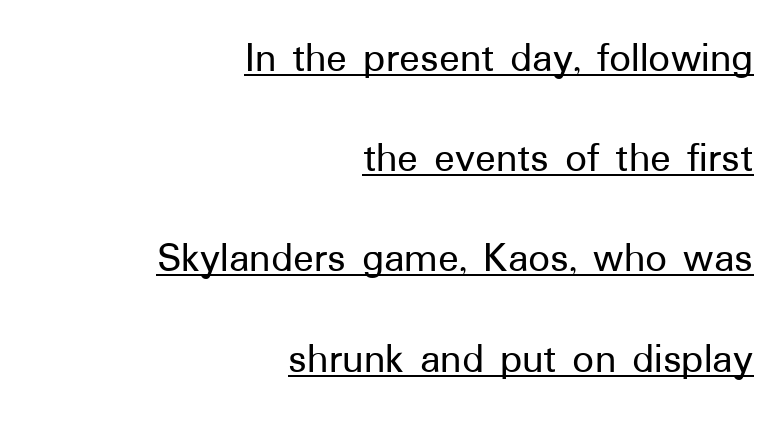
The image shows 43 px sans-serif type, upright; set right-aligned, loose line spacing (2.33x), normal letter spacing, underlined; low stroke contrast and a medium x-height.
